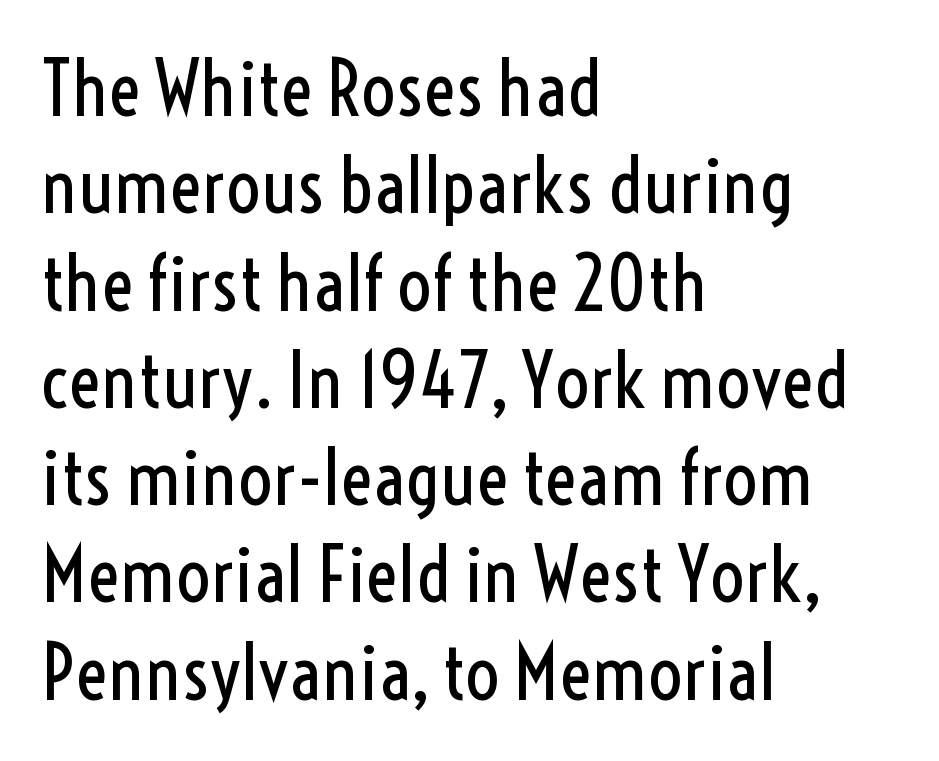
The image shows 76 px regular-weight, condensed sans-serif type, upright; set left-aligned, normal line spacing (1.28x), normal letter spacing, not underlined; a medium x-height.
